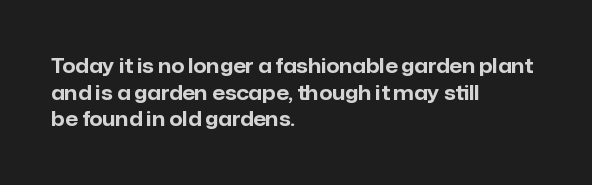
The typography opts for an upright posture over an oblique one. A classic flush-left, rag-right setting is used for this passage. Words appear dense and cohesive because spacing is normal. A full-strength bold gives these letters their thick strokes. Rule under the text: the space is simply empty.
